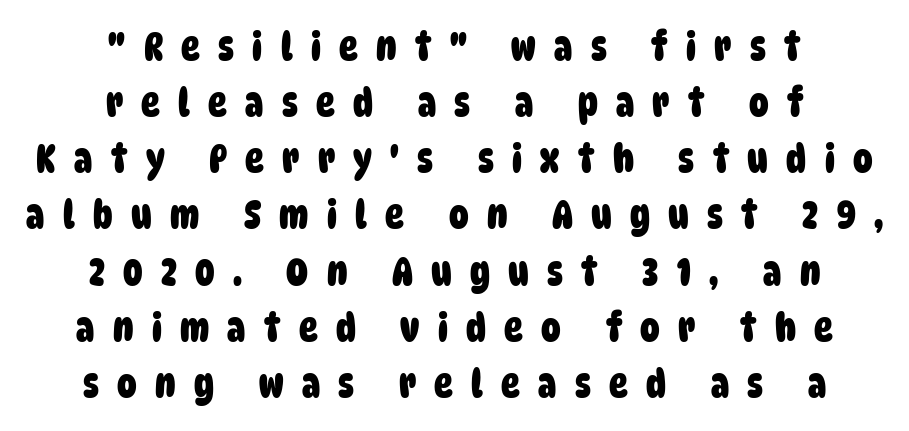
Neither beginnings nor endings align; midpoints do. Varying glyph widths throughout — classic text-font behaviour. Is the letter spacing exaggerated? Yes — the characters are pushed far apart. Successive baselines arrive at the customary interval. These words are printed bold, with thick strokes throughout. This sample uses a sans-serif face.
